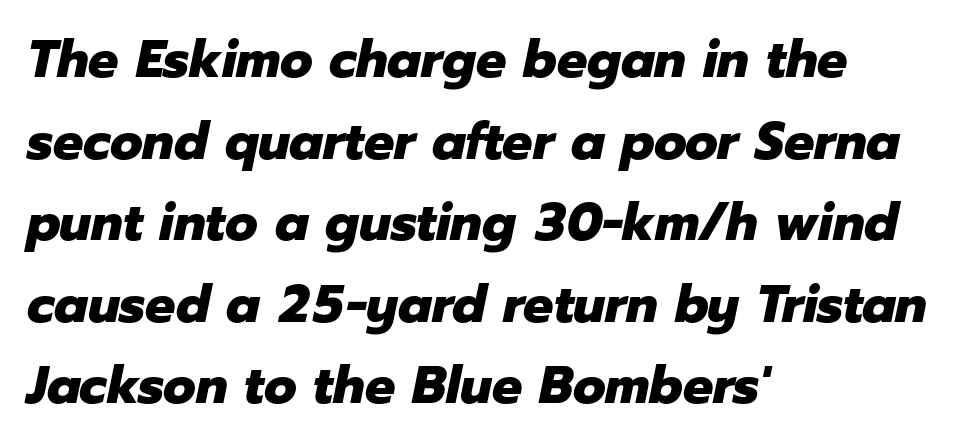
What stands out about the letter spacing? Nothing — it is the standard amount. Descender tails drop into unmarked territory. The axis of the letterforms is tilted away from vertical. Here the designer chose a conventional face with non-uniform glyph widths. Honestly, the row spacing looks completely unremarkable.
